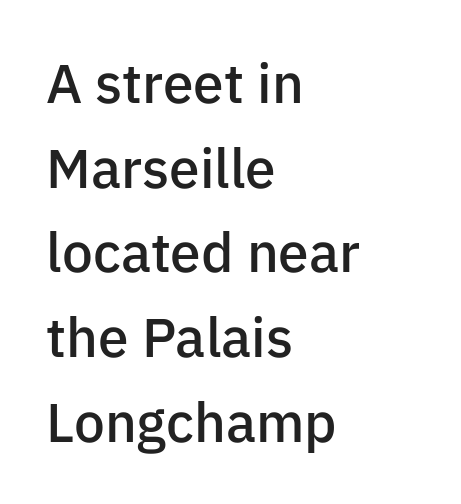
The image shows 55 px semibold sans-serif type, upright; set left-aligned, normal line spacing (1.54x), normal letter spacing, not underlined; low stroke contrast and a medium x-height.
